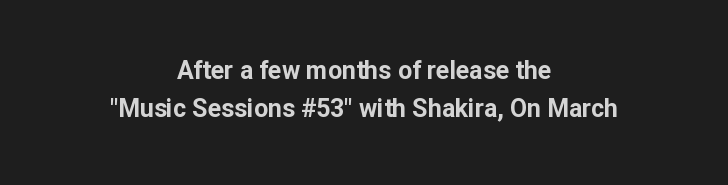
Q: Is the text bold? A: Yes.
Q: Is the text italic (slanted)? A: No, it is upright.
Q: Is the text underlined? A: No.
Q: How is the paragraph aligned? A: Centered.
Q: Is the spacing between letters normal or unusually wide? A: Normal.
Q: Is the spacing between lines tight, normal or loose? A: Normal.
